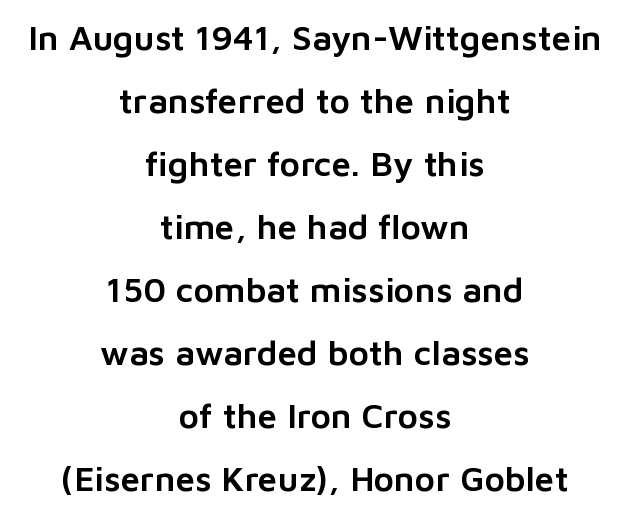
Where is the straight margin? There isn't one; the lines are centered. The face used here is proportionally spaced, like ordinary book or web type. In terms of letterform style, serifs are entirely absent. Lines of text with bare space underneath. Does the lettering tilt? It doesn't — this is upright.
